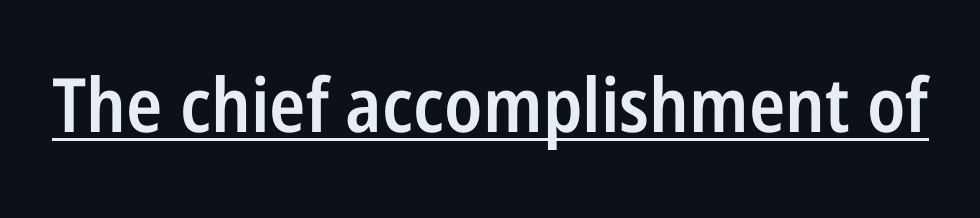
{"serif": "no", "italic": "no", "bold": "semi", "weight": "semibold", "width": "condensed", "stroke_contrast": "low", "x_height": "medium", "monospaced": "no", "underline": "yes", "letter_spacing": "normal", "letter_spacing_em": 0.0, "glyph_px": 75}
